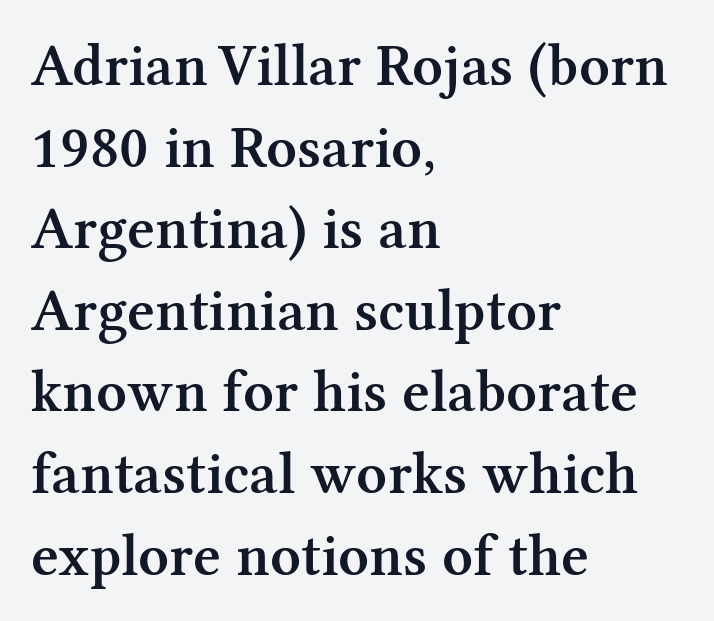
Here the designer chose a conventional face with non-uniform glyph widths. In terms of leading, this rendering sits right in the middle. Nobody touched the tracking dial on this one. The area under the type is left untouched.
